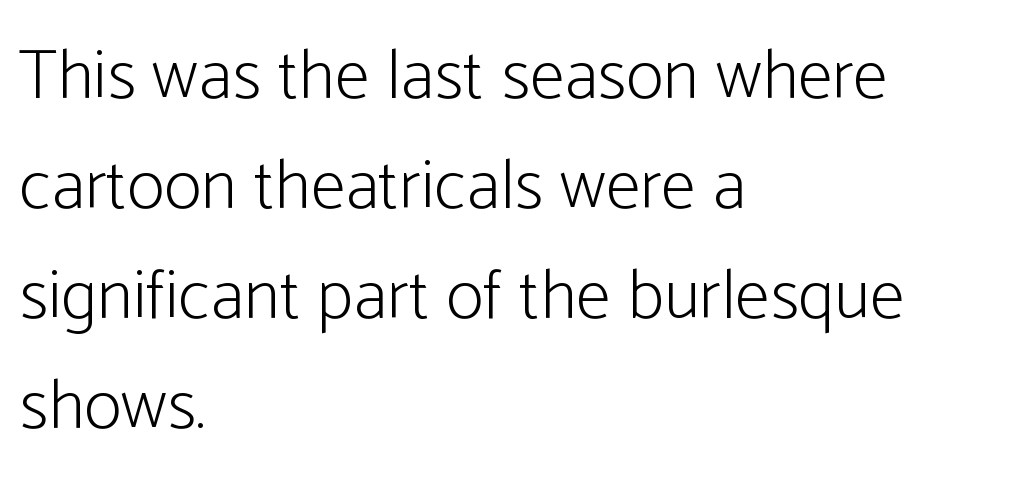
Notice how the stems are strictly vertical — no italics here. Is this a fixed-width face? No — the glyphs have proportional, varying widths. Reading down the block, your eye returns to a fixed left position each line. Words float on clear page, feet unadorned. The line-height multiplier appears to be the usual default. The gaps between neighbouring characters are ordinary and unremarkable.
